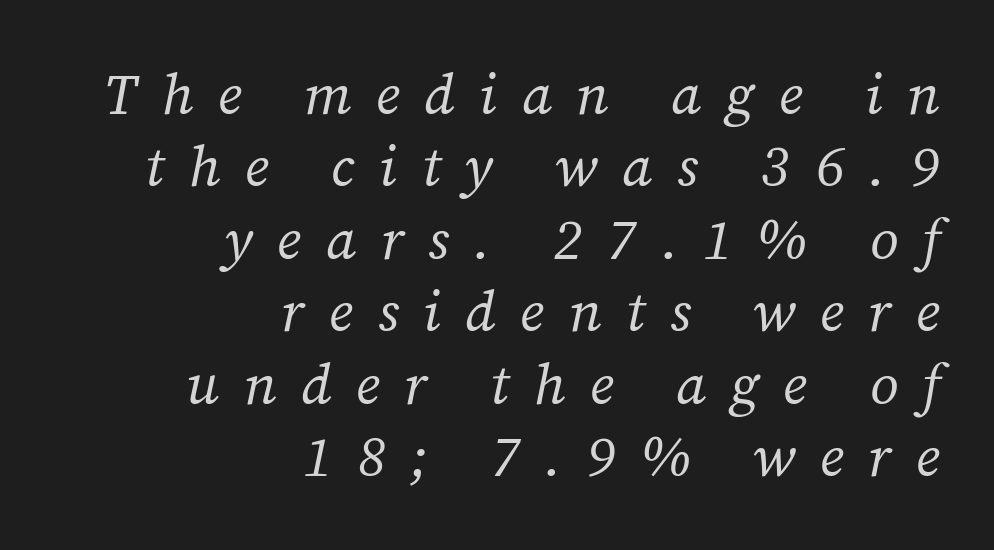
The zone under the glyphs is completely vacant. The lines in this sample share a right terminus and differ only in where they begin. This reads as an unemphasized weight, regular at the heaviest. The passage shown is typeset with a serif family.
